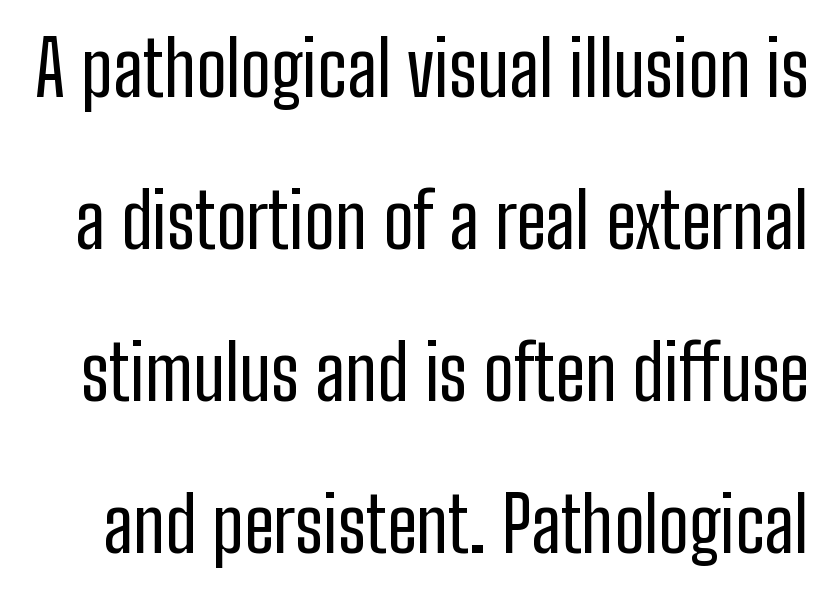
The image shows 76 px regular-weight, condensed sans-serif type, upright; set loose line spacing (2.0x), normal letter spacing, not underlined; low stroke contrast and a medium x-height.
